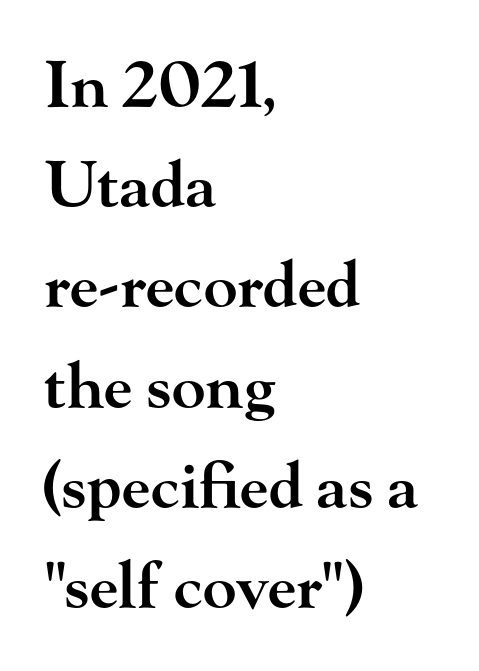
The image shows 63 px semibold, wide serif type, upright; set left-aligned, normal line spacing (1.59x), normal letter spacing, not underlined; high stroke contrast and a small x-height.
